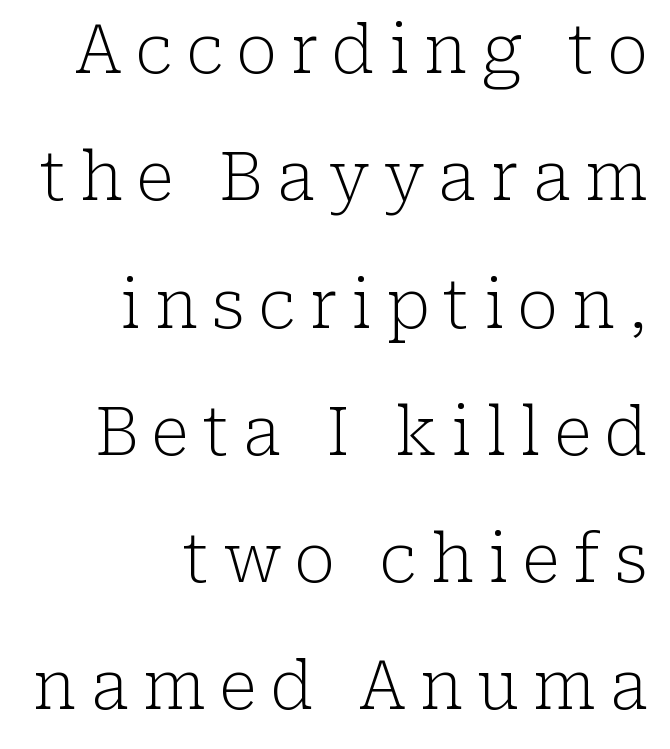
The image shows 67 px light serif type, upright; set right-aligned, loose line spacing (1.9x), unusually wide letter spacing (+0.21 em), not underlined; low stroke contrast and a medium x-height.
